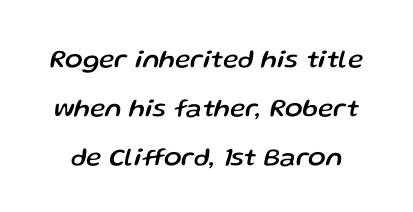
{"italic": "yes", "lean": "right", "slant_degrees": 13, "underline": "no", "line_spacing_ratio": 1.89, "letter_spacing": "normal", "letter_spacing_em": 0.0, "glyph_px": 26}
